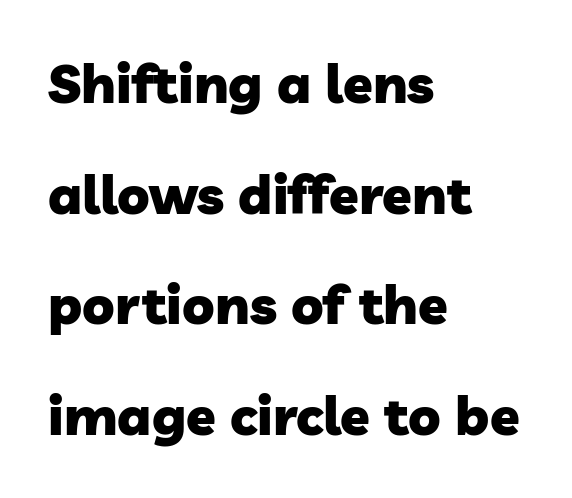
Q: Is the text bold? A: Yes.
Q: Is the typeface a serif or a sans-serif typeface? A: Sans-serif.
Q: Is the text underlined? A: No.
Q: How is the paragraph aligned? A: Left-aligned.
Q: Is the spacing between letters normal or unusually wide? A: Normal.
Q: Is the spacing between lines tight, normal or loose? A: Loose.
Q: Width (condensed, normal, or wide)? A: Normal.
Q: Stroke contrast? A: Low.
Q: x-height? A: Medium.
Q: Monospaced? A: No.
